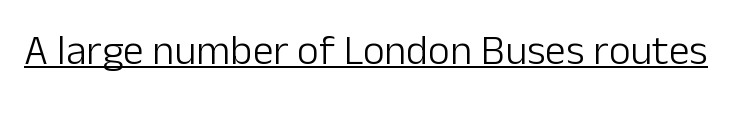
The image shows 42 px light sans-serif type, upright; set normal letter spacing, underlined; low stroke contrast and a medium x-height.
